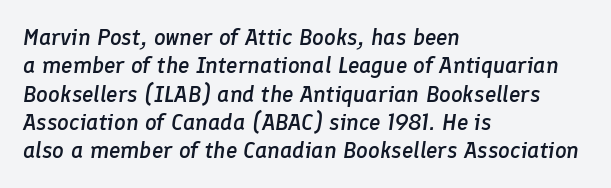
The image shows 23 px text type, italic (leaning right); set left-aligned, line spacing 1.23x, normal letter spacing, not underlined.
